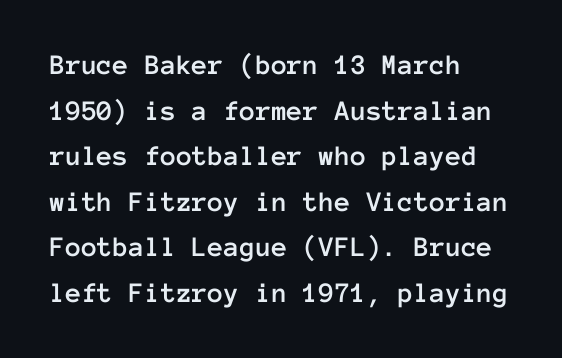
The image shows 29 px text type, upright, monospaced; set left-aligned, normal line spacing (1.57x), normal letter spacing, not underlined; low stroke contrast and a medium x-height.
